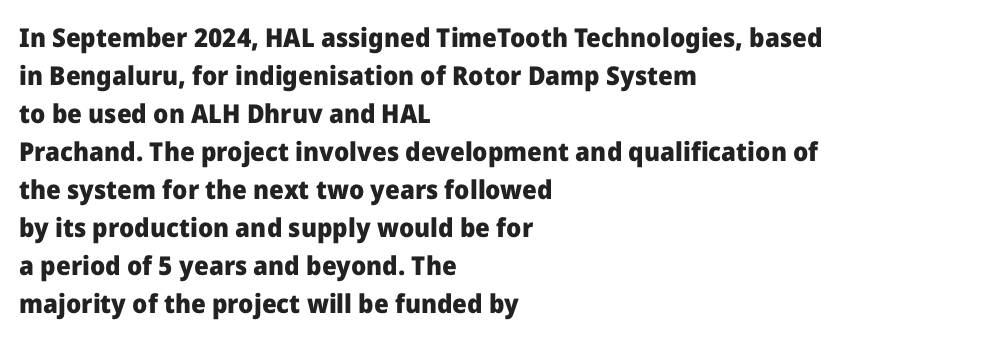
Q: Is the text bold? A: Yes.
Q: Is the text italic (slanted)? A: No, it is upright.
Q: Is the text underlined? A: No.
Q: How is the paragraph aligned? A: Left-aligned.
Q: Is the spacing between letters normal or unusually wide? A: Normal.
Q: Is the spacing between lines tight, normal or loose? A: Normal.
